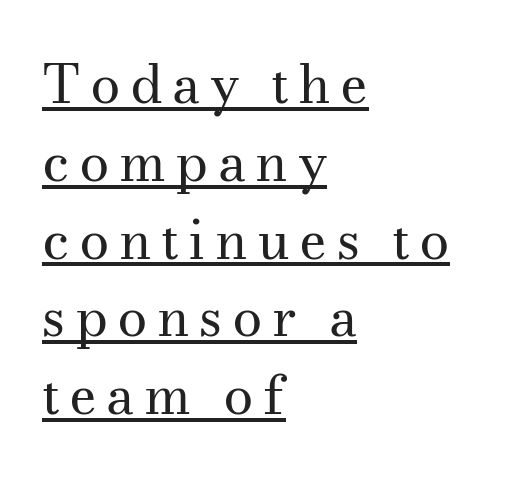
{"serif": "yes", "italic": "no", "bold": "no", "weight": "regular", "width": "normal", "stroke_contrast": "medium", "x_height": "small", "monospaced": "no", "underline": "yes", "align": "left", "line_spacing": "normal", "line_spacing_ratio": 1.44, "glyph_px": 54}
